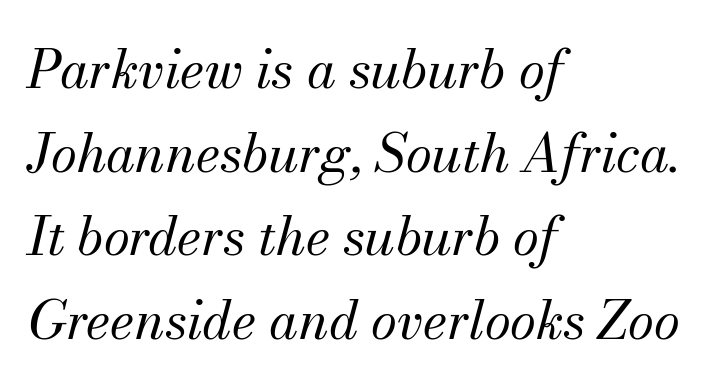
The image shows 53 px regular-weight serif type, italic (leaning right); set left-aligned, normal line spacing (1.58x), normal letter spacing, not underlined; medium stroke contrast and a small x-height.
